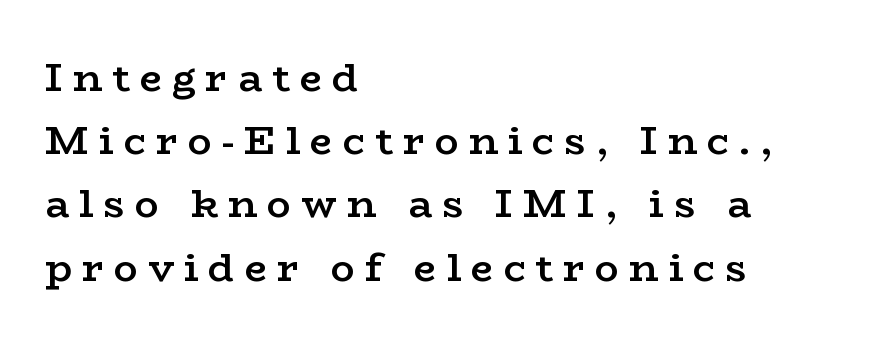
The image shows 40 px semibold, wide serif type, upright; set left-aligned, normal line spacing (1.58x), unusually wide letter spacing (+0.25 em), not underlined; low stroke contrast and a medium x-height.
